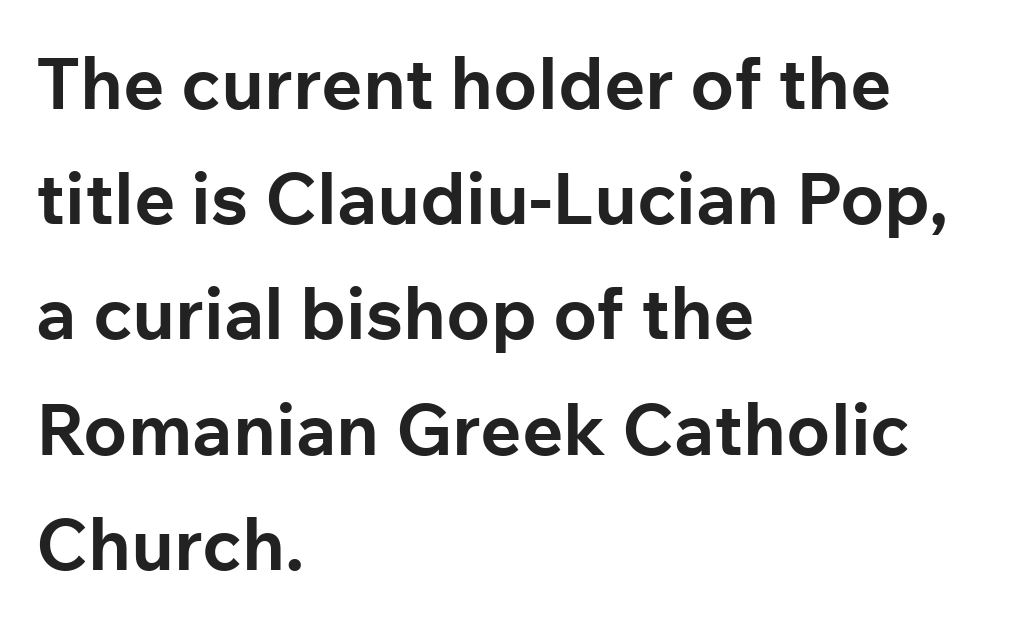
Q: Is the text bold? A: Yes.
Q: Is the text italic (slanted)? A: No, it is upright.
Q: Is the typeface a serif or a sans-serif typeface? A: Sans-serif.
Q: Is the text underlined? A: No.
Q: How is the paragraph aligned? A: Left-aligned.
Q: Is the spacing between letters normal or unusually wide? A: Normal.
Q: Is the spacing between lines tight, normal or loose? A: Normal.
Q: Width (condensed, normal, or wide)? A: Normal.
Q: Stroke contrast? A: Low.
Q: x-height? A: Medium.
Q: Monospaced? A: No.
